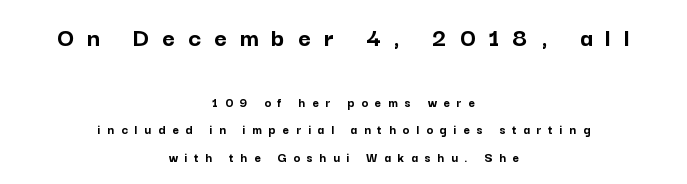
The image shows 27 px bold type, upright; set centered, loose line spacing (1.97x), unusually wide letter spacing (+0.49 em), not underlined; the first (top) block is 1.93x larger.
